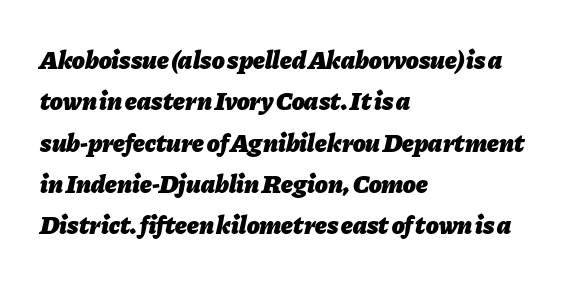
Q: Is the text bold? A: Yes.
Q: Is the text italic (slanted)? A: Yes, it leans right by about 11 degrees.
Q: Is the text underlined? A: No.
Q: How is the paragraph aligned? A: Left-aligned.
Q: Is the spacing between letters normal or unusually wide? A: Normal.
Q: Is the spacing between lines tight, normal or loose? A: Normal.
